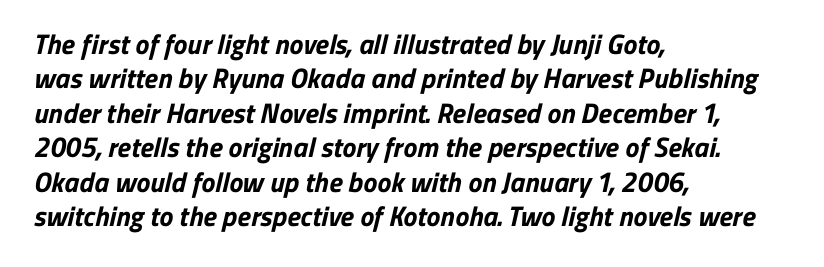
The face used here is rendered with its standard letterfit. Notice how thick the strokes are: this is what a full bold looks like. Font category for this specimen: sans-serif. Where is the straight margin? On the left. The rendering uses natural spacing where letterforms have individual widths.
